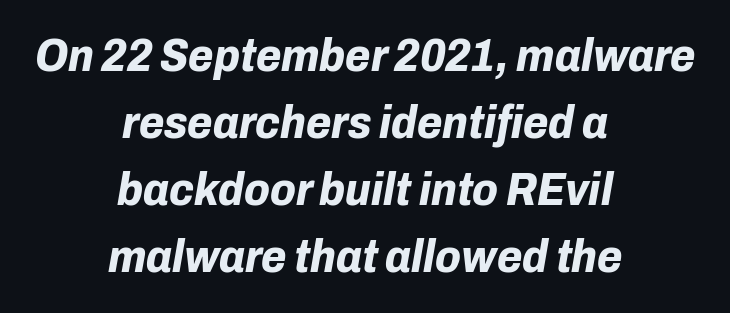
{"italic": "yes", "lean": "right", "slant_degrees": 10, "bold": "yes", "weight": "bold", "width": "normal", "stroke_contrast": "low", "x_height": "medium", "monospaced": "no", "underline": "no", "align": "center", "line_spacing": "normal", "line_spacing_ratio": 1.46, "letter_spacing": "normal", "letter_spacing_em": 0.0, "glyph_px": 46}
